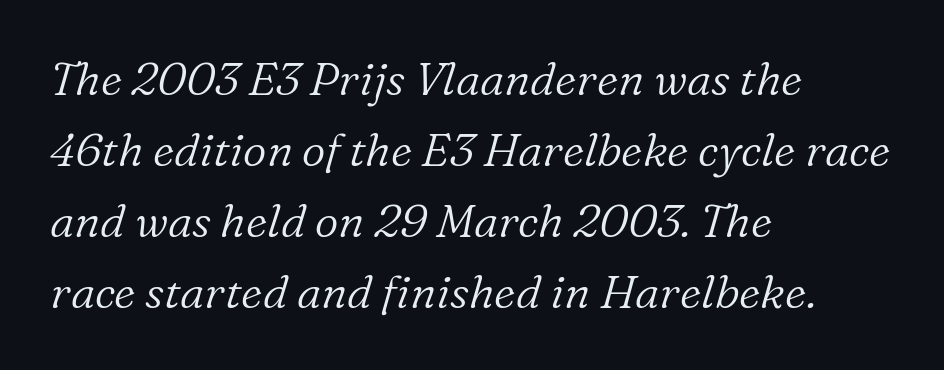
The image shows 46 px light serif type, italic (leaning right); set left-aligned, normal line spacing (1.54x), normal letter spacing, not underlined; low stroke contrast and a medium x-height.
